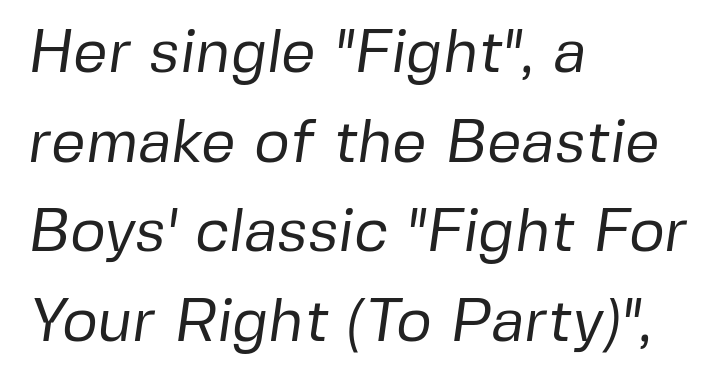
{"serif": "no", "bold": "no", "weight": "regular", "width": "normal", "stroke_contrast": "low", "x_height": "medium", "monospaced": "no", "underline": "no", "align": "left", "line_spacing": "normal", "line_spacing_ratio": 1.47, "letter_spacing": "normal", "letter_spacing_em": 0.0, "glyph_px": 61}
